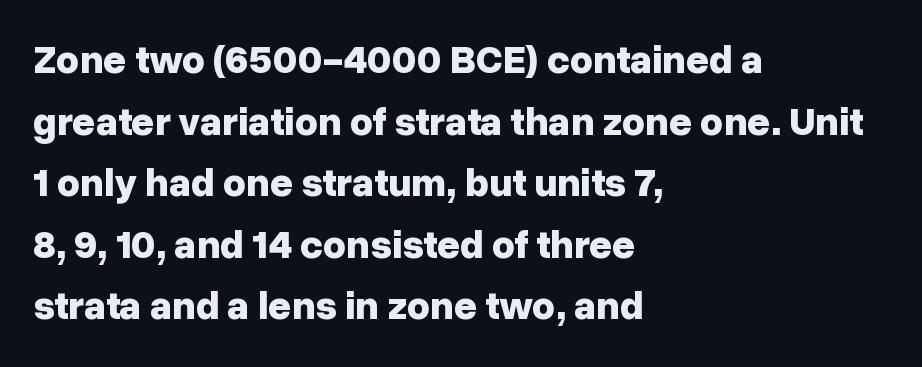
The image shows 40 px bold sans-serif type, upright; set left-aligned, normal line spacing (1.54x), normal letter spacing, not underlined; low stroke contrast and a medium x-height.
